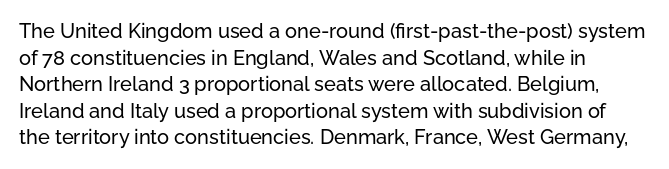
Which margin do the lines hug? The left one — the right edge is uneven. Do the letters lean? They stand straight. Students, note that the glyphs here touch the page at normal intervals. The block of text has a typical density, with ordinary space between rows. Unmarked baselines from the first word to the last.
